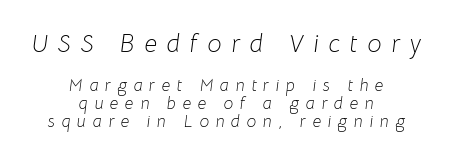
What's the leading like? Squeezed, with rows nearly overlapping. Quick note: italic. The tracking jumps out immediately: characters are airy and widely separated. Glance below the letters and you will spot only blank space. Compare the two chunks: the upper has the greater cap height.
